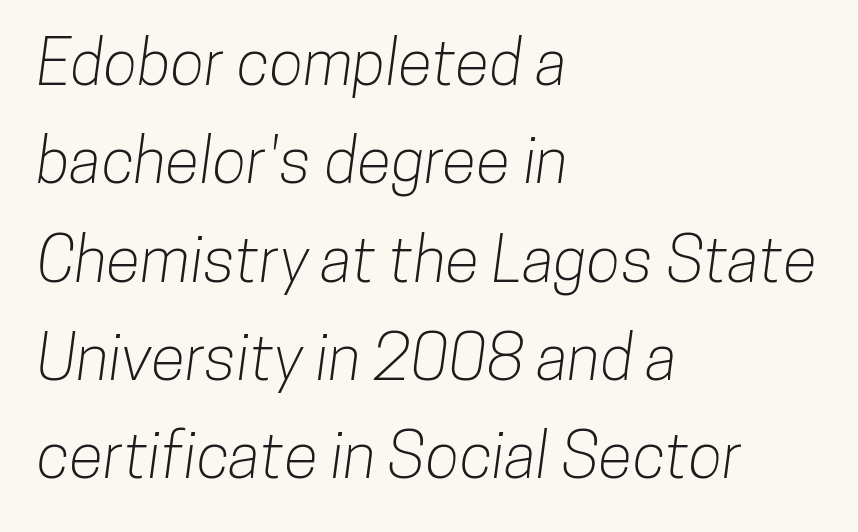
Serif or sans? Sans — the stroke terminals are bare. You could not count columns in this text — the font is proportionally spaced. Teacher's note: observe the even left margin — that is flush-left alignment. Compared with typical body copy, the letter spacing here is the same. The vertical gap from one line to the next is medium. Check under the words: just untouched page.
